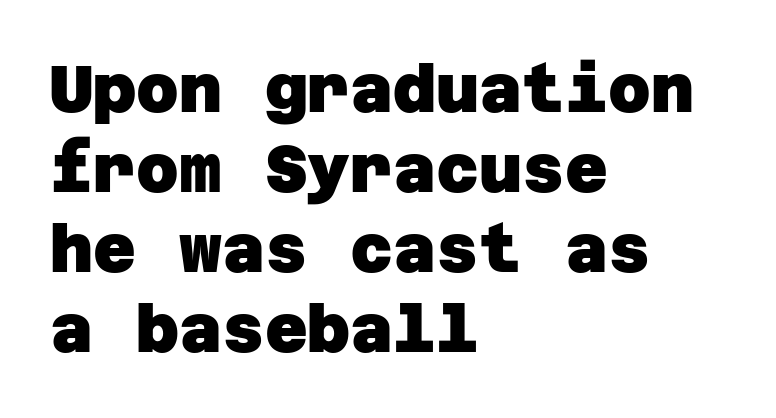
Q: Is the text bold? A: Yes.
Q: Is the typeface a serif or a sans-serif typeface? A: Sans-serif.
Q: Is the text underlined? A: No.
Q: How is the paragraph aligned? A: Left-aligned.
Q: Is the spacing between letters normal or unusually wide? A: Normal.
Q: Width (condensed, normal, or wide)? A: Normal.
Q: Stroke contrast? A: Low.
Q: x-height? A: Large.
